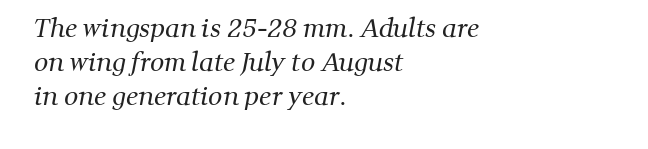
{"bold": "no", "underline": "no", "align": "left", "line_spacing": "normal", "line_spacing_ratio": 1.37, "letter_spacing": "normal", "letter_spacing_em": 0.0, "glyph_px": 25}
